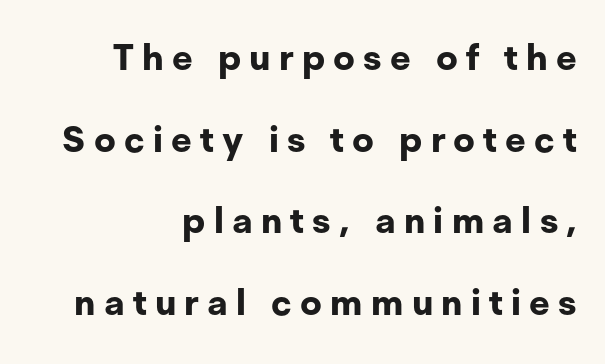
Q: Is the text bold? A: Yes.
Q: Is the text italic (slanted)? A: No, it is upright.
Q: Is the typeface a serif or a sans-serif typeface? A: Sans-serif.
Q: Is the text underlined? A: No.
Q: How is the paragraph aligned? A: Right-aligned.
Q: Is the spacing between letters normal or unusually wide? A: Unusually wide.
Q: Is the spacing between lines tight, normal or loose? A: Loose.
Q: Width (condensed, normal, or wide)? A: Normal.
Q: Stroke contrast? A: Low.
Q: x-height? A: Medium.
Q: Monospaced? A: No.
